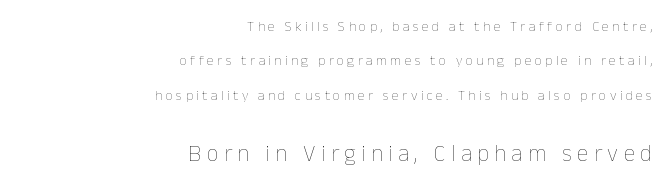
Students, observe: this is what heavily led, spacious text looks like. You get the small type first, then a jump to larger type. Stems and bowls with no extra thickness — not bold. Words appear elongated and porous because spacing is wide. Lines of text with bare space underneath.
